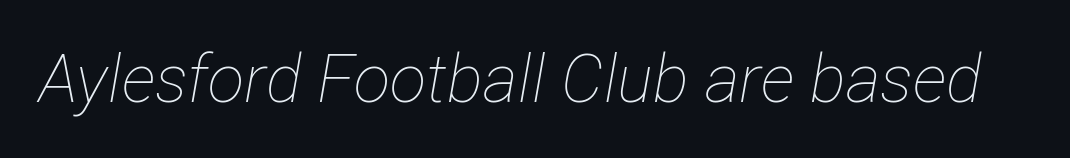
Q: Is the text bold? A: No.
Q: Is the text italic (slanted)? A: Yes, it leans right by about 12 degrees.
Q: Is the text underlined? A: No.
Q: Is the spacing between letters normal or unusually wide? A: Normal.
Q: Width (condensed, normal, or wide)? A: Condensed.
Q: Stroke contrast? A: Low.
Q: x-height? A: Medium.
Q: Monospaced? A: No.
